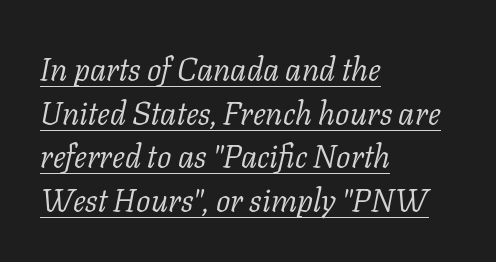
Q: Is the text bold? A: No.
Q: Is the text italic (slanted)? A: Yes, it leans right by about 11 degrees.
Q: Is the typeface a serif or a sans-serif typeface? A: Serif.
Q: Is the text underlined? A: Yes.
Q: How is the paragraph aligned? A: Left-aligned.
Q: Is the spacing between letters normal or unusually wide? A: Normal.
Q: Is the spacing between lines tight, normal or loose? A: Normal.
Q: Width (condensed, normal, or wide)? A: Normal.
Q: Stroke contrast? A: Low.
Q: x-height? A: Medium.
Q: Monospaced? A: No.
